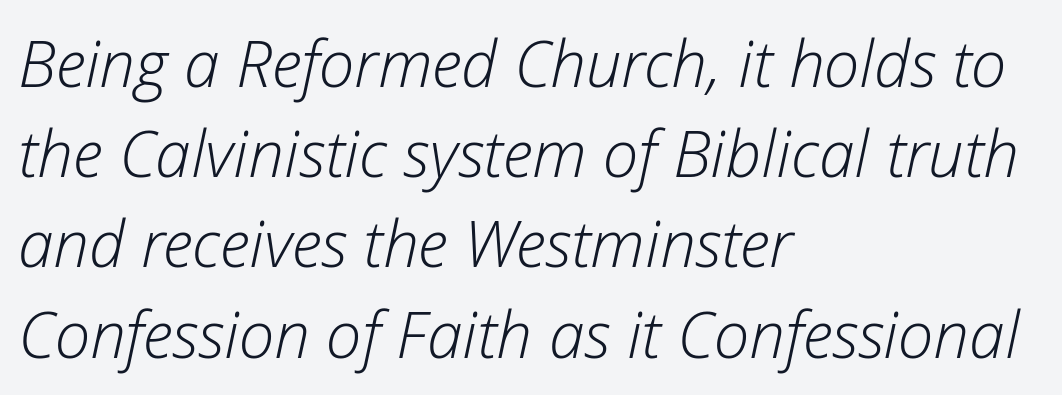
The strip under each line holds only bare page. Tracking value appears to be zero — textbook default spacing. The passage shown is typed in a proportional face where columns would drift. The lettering tilts uniformly, giving the passage an italic look.
